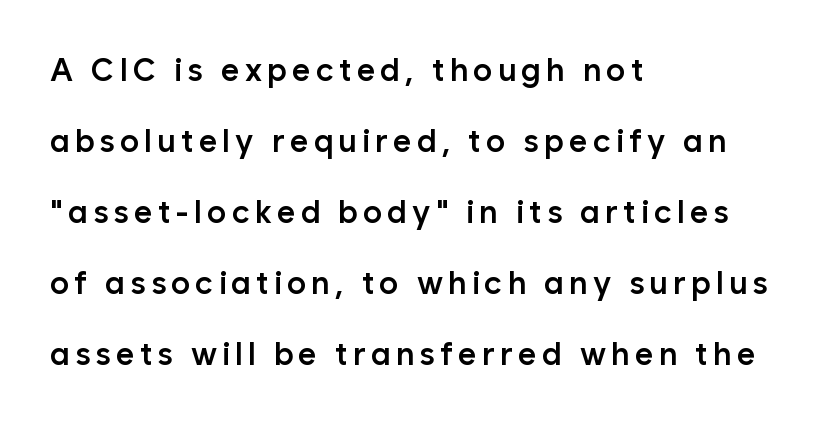
Q: Is the text bold? A: Semi-bold.
Q: Is the text italic (slanted)? A: No, it is upright.
Q: Is the typeface a serif or a sans-serif typeface? A: Sans-serif.
Q: Is the text underlined? A: No.
Q: How is the paragraph aligned? A: Left-aligned.
Q: Is the spacing between lines tight, normal or loose? A: Loose.
Q: Width (condensed, normal, or wide)? A: Normal.
Q: Stroke contrast? A: Low.
Q: x-height? A: Medium.
Q: Monospaced? A: No.
